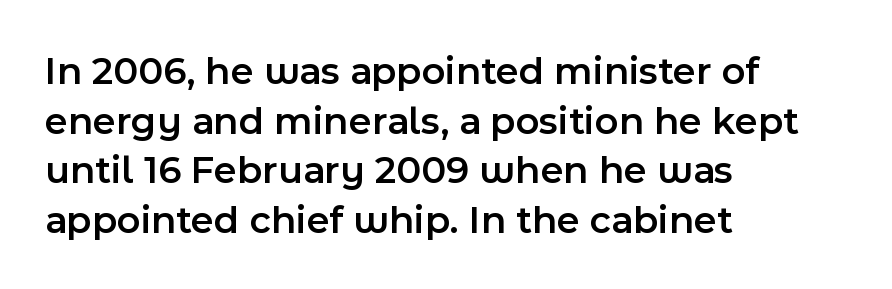
{"serif": "no", "italic": "no", "bold": "semi", "weight": "semibold", "width": "normal", "x_height": "medium", "monospaced": "no", "underline": "no", "align": "left", "line_spacing_ratio": 1.24, "letter_spacing": "normal", "letter_spacing_em": 0.0, "glyph_px": 40}
